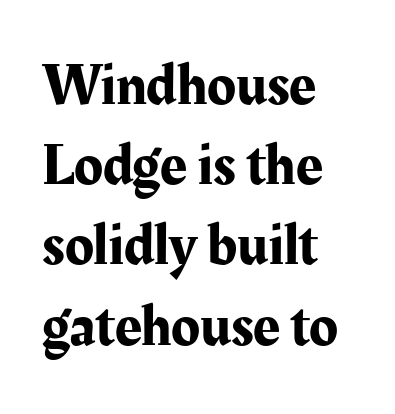
{"serif": "yes", "italic": "no", "width": "normal", "stroke_contrast": "medium", "x_height": "medium", "monospaced": "no", "underline": "no", "align": "left", "line_spacing": "normal", "line_spacing_ratio": 1.36, "letter_spacing": "normal", "letter_spacing_em": 0.0, "glyph_px": 59}
